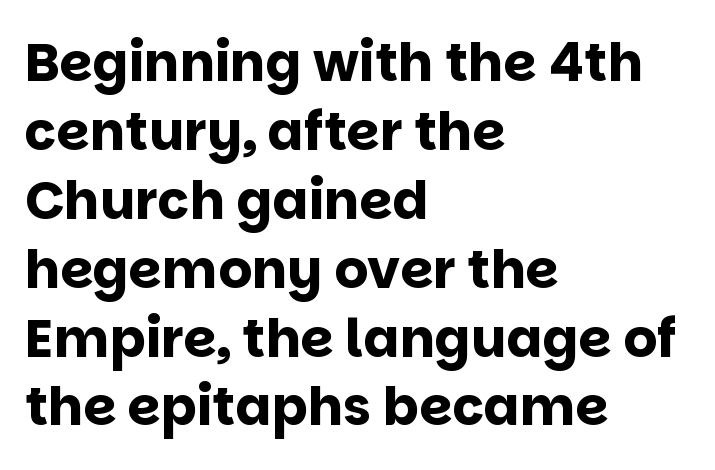
{"serif": "no", "italic": "no", "bold": "yes", "weight": "bold", "width": "normal", "stroke_contrast": "low", "x_height": "large", "monospaced": "no", "underline": "no", "align": "left", "line_spacing": "normal", "line_spacing_ratio": 1.3, "letter_spacing": "normal", "letter_spacing_em": 0.0, "glyph_px": 53}
